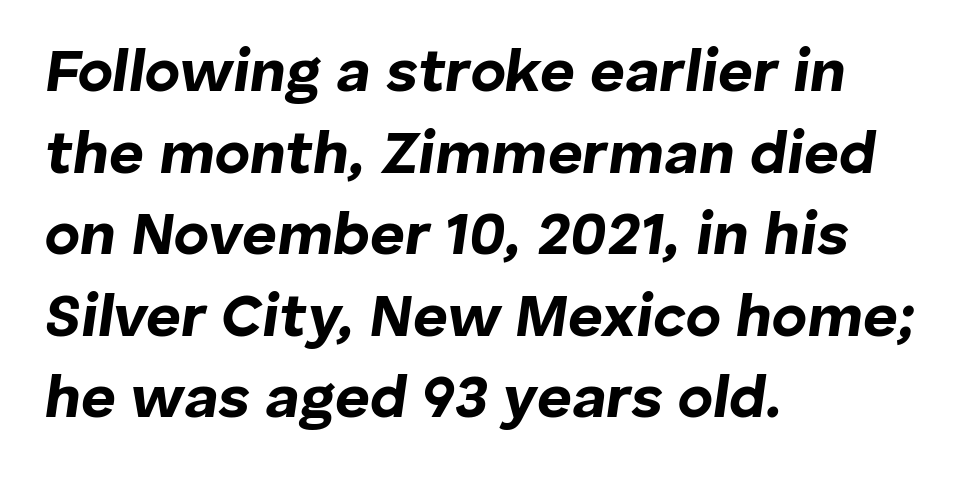
{"italic": "yes", "lean": "right", "slant_degrees": 8, "bold": "yes", "weight": "bold", "width": "normal", "stroke_contrast": "low", "x_height": "medium", "monospaced": "no", "underline": "no", "align": "left", "line_spacing": "normal", "line_spacing_ratio": 1.36, "letter_spacing": "normal", "letter_spacing_em": 0.0, "glyph_px": 60}
